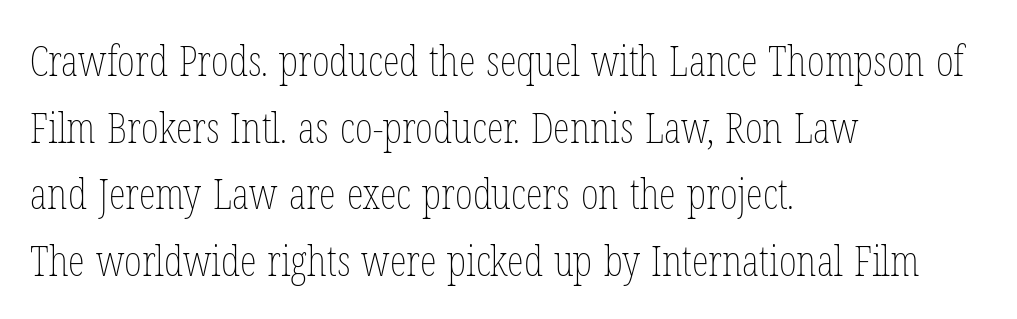
The image shows 43 px thin, condensed type, upright; set left-aligned, normal line spacing (1.55x), normal letter spacing, not underlined; low stroke contrast and a medium x-height.
